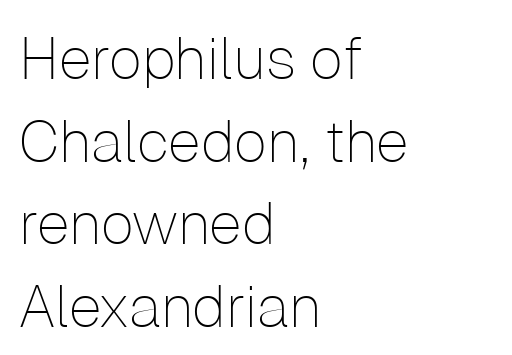
The image shows 59 px thin sans-serif type, upright; set left-aligned, normal line spacing (1.4x), normal letter spacing, not underlined; low stroke contrast and a medium x-height.
